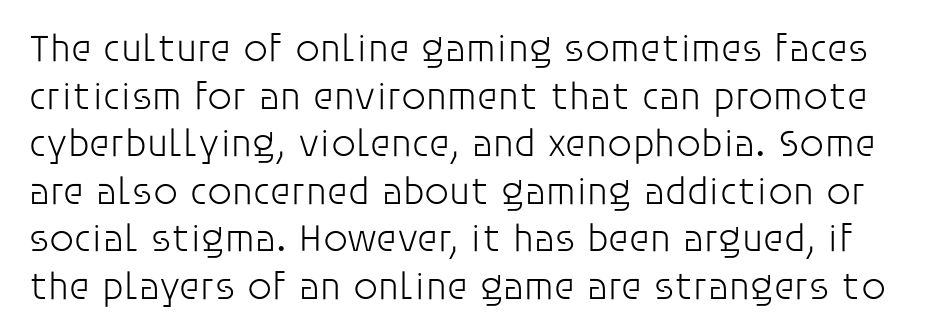
You can tell from the bare stems that sans-serif type was used. No extra ink here — the face is not bold. A bare baseline throughout the passage. The letters stand upright; this is a roman face.
